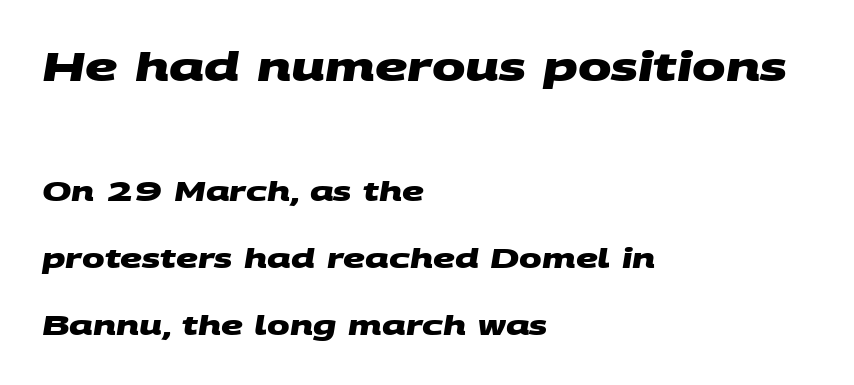
The image shows 40 px heavy, wide sans-serif type; set left-aligned, loose line spacing (2.49x), normal letter spacing, not underlined; the first (top) block is 1.48x larger; medium stroke contrast and a large x-height.
